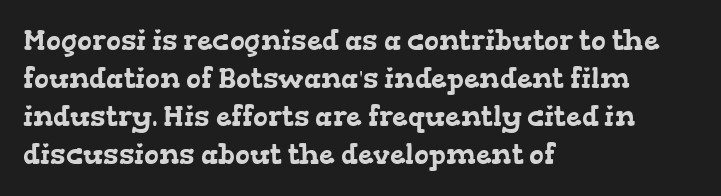
{"serif": "yes", "width": "wide", "stroke_contrast": "low", "x_height": "medium", "monospaced": "no", "underline": "no", "align": "left", "line_spacing": "normal", "line_spacing_ratio": 1.36, "letter_spacing": "normal", "letter_spacing_em": 0.0, "glyph_px": 28}
